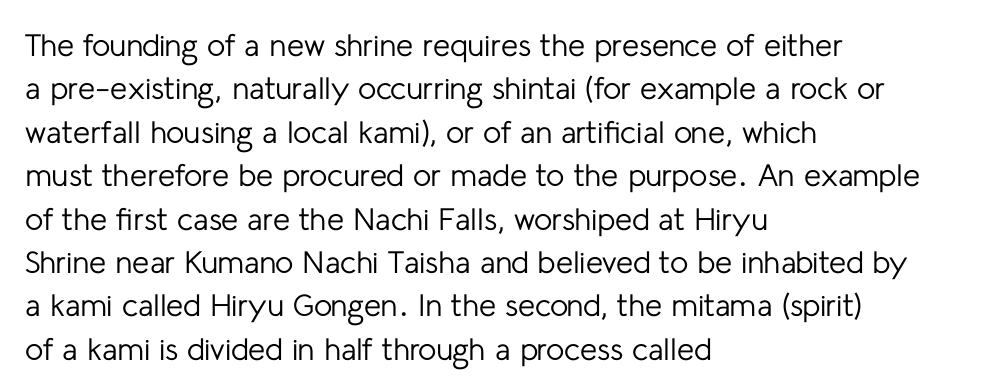
The image shows 31 px regular-weight sans-serif type, upright; set left-aligned, normal line spacing (1.4x), normal letter spacing, not underlined; low stroke contrast and a medium x-height.
